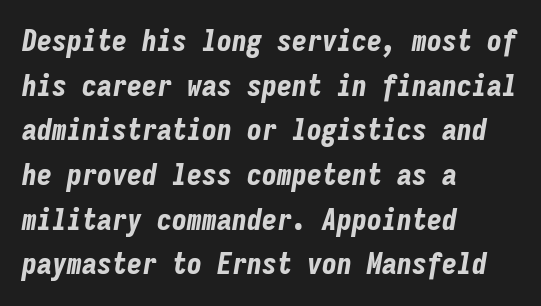
{"italic": "yes", "lean": "right", "slant_degrees": 9, "bold": "yes", "weight": "bold", "width": "condensed", "stroke_contrast": "low", "x_height": "medium", "monospaced": "yes", "underline": "no", "align": "left", "line_spacing": "normal", "line_spacing_ratio": 1.49, "letter_spacing": "normal", "letter_spacing_em": 0.0, "glyph_px": 30}
